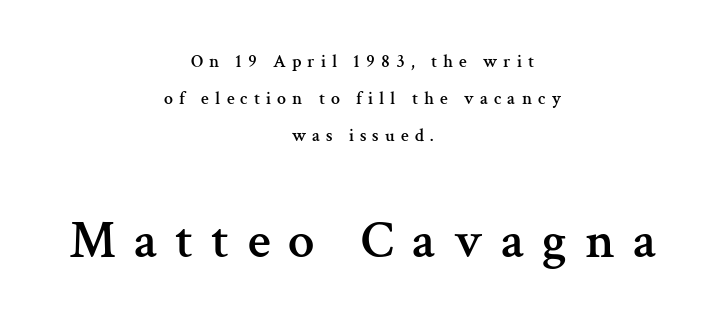
The image shows 53 px serif type, upright; set centered, loose line spacing (2.06x), unusually wide letter spacing (+0.34 em), not underlined; the second (bottom) block is 2.94x larger; medium stroke contrast and a medium x-height.
